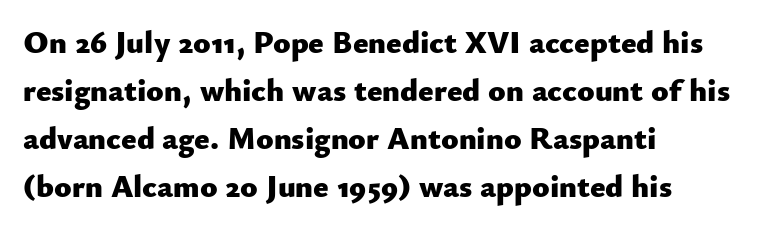
The image shows 32 px heavy sans-serif type, upright; set left-aligned, normal line spacing (1.5x), normal letter spacing, not underlined; low stroke contrast and a small x-height.
